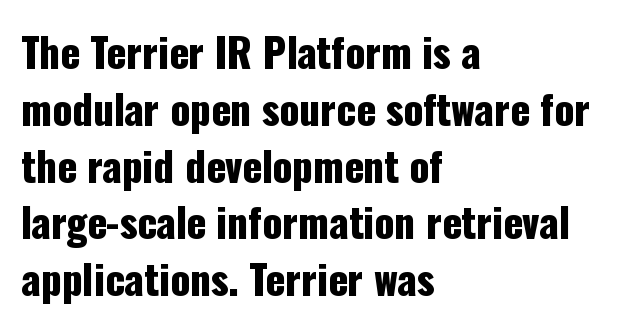
The image shows 40 px condensed sans-serif type, upright; set left-aligned, normal line spacing (1.42x), normal letter spacing, not underlined; low stroke contrast and a medium x-height.
